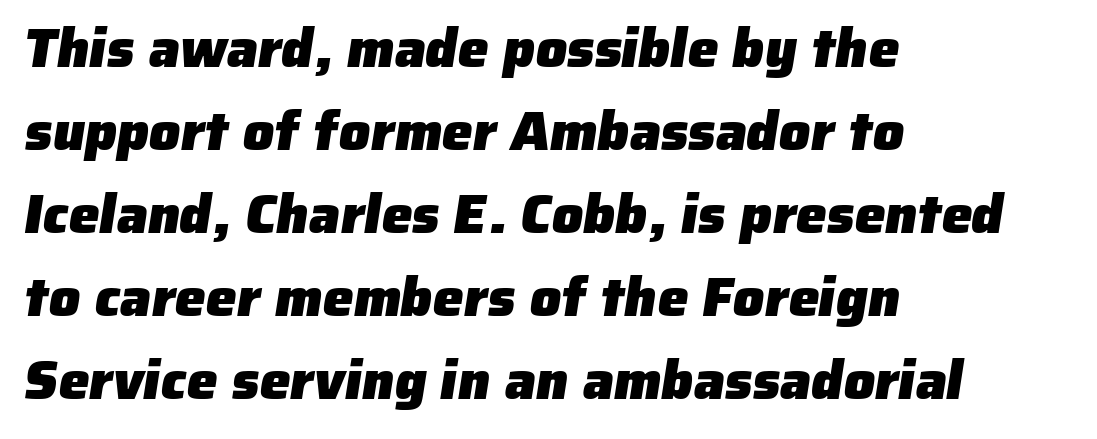
{"serif": "no", "bold": "yes", "weight": "heavy", "width": "normal", "stroke_contrast": "low", "x_height": "medium", "monospaced": "no", "underline": "no", "align": "left", "line_spacing": "normal", "line_spacing_ratio": 1.51, "letter_spacing": "normal", "letter_spacing_em": 0.0, "glyph_px": 55}
